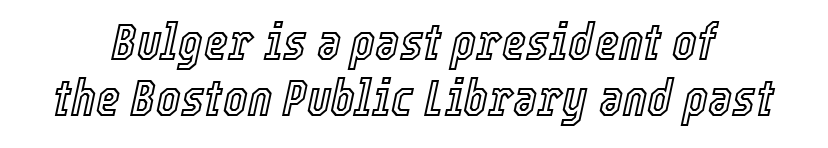
Q: Is the text italic (slanted)? A: Yes, it leans right by about 12 degrees.
Q: Is the text underlined? A: No.
Q: Is the spacing between letters normal or unusually wide? A: Normal.
Q: Is the spacing between lines tight, normal or loose? A: Tight.
Q: Width (condensed, normal, or wide)? A: Condensed.
Q: x-height? A: Medium.
Q: Monospaced? A: No.
